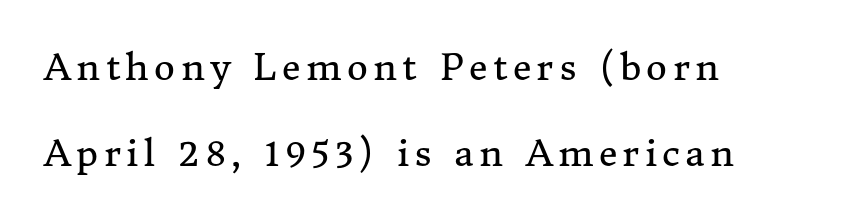
Q: Is the text bold? A: No.
Q: Is the text italic (slanted)? A: No, it is upright.
Q: Is the typeface a serif or a sans-serif typeface? A: Serif.
Q: Is the text underlined? A: No.
Q: How is the paragraph aligned? A: Left-aligned.
Q: Is the spacing between lines tight, normal or loose? A: Loose.
Q: Width (condensed, normal, or wide)? A: Normal.
Q: Stroke contrast? A: Medium.
Q: x-height? A: Medium.
Q: Monospaced? A: No.
